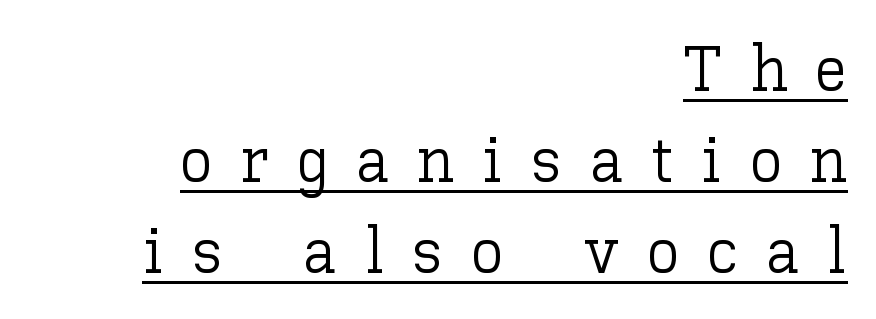
{"italic": "no", "bold": "no", "weight": "light", "width": "normal", "stroke_contrast": "low", "x_height": "medium", "monospaced": "no", "underline": "yes", "align": "right", "line_spacing": "normal", "line_spacing_ratio": 1.4, "letter_spacing": "wide", "letter_spacing_em": 0.43, "glyph_px": 65}
